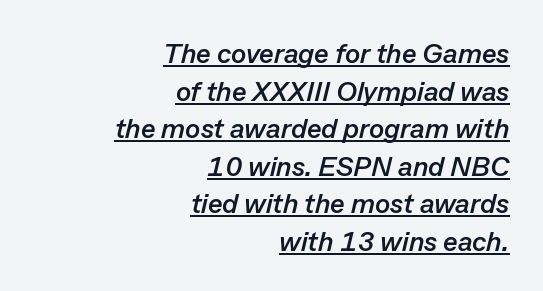
{"italic": "yes", "lean": "right", "slant_degrees": 13, "bold": "yes", "weight": "semibold", "width": "normal", "stroke_contrast": "low", "x_height": "medium", "monospaced": "no", "underline": "yes", "align": "right", "line_spacing": "normal", "line_spacing_ratio": 1.34, "letter_spacing": "normal", "letter_spacing_em": 0.0, "glyph_px": 28}
